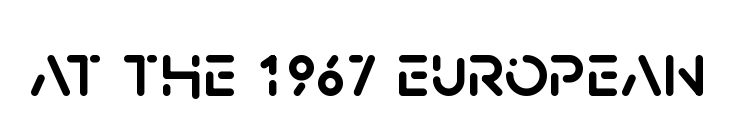
The image shows 78 px sans-serif type, upright; set normal letter spacing, not underlined; low stroke contrast and a large x-height.
